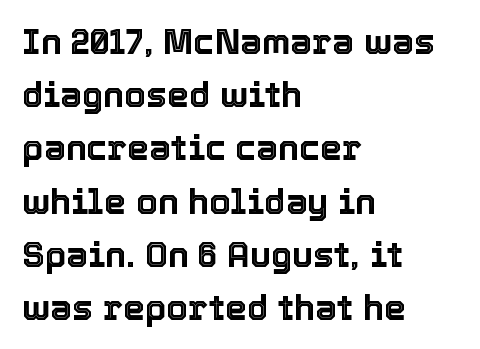
{"italic": "no", "width": "normal", "x_height": "medium", "monospaced": "no", "underline": "no", "align": "left", "line_spacing": "normal", "line_spacing_ratio": 1.52, "letter_spacing": "normal", "letter_spacing_em": 0.0, "glyph_px": 35}
